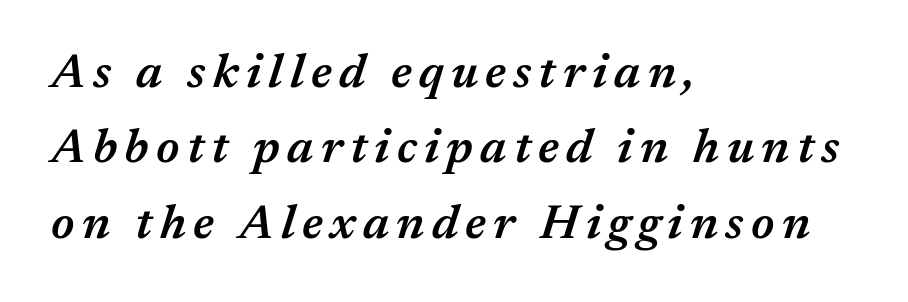
The image shows 48 px semibold type, italic (leaning right); set left-aligned, normal line spacing (1.57x), not underlined; medium stroke contrast and a medium x-height.
